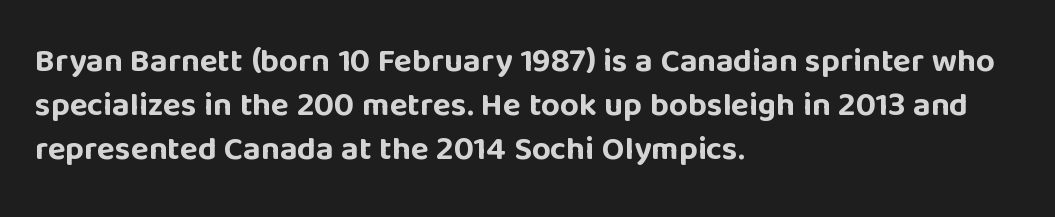
This sample has the flowing, uneven cadence of proportional lettering. Posture: upright roman. Weight check: bold — yes, fully. A sans-serif font was chosen for this passage.
